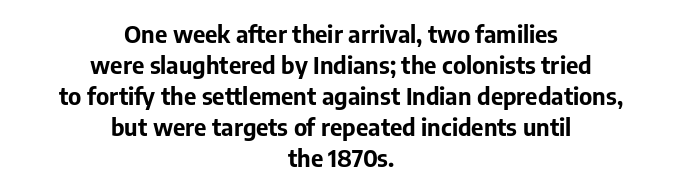
{"italic": "no", "bold": "yes", "underline": "no", "align": "center", "line_spacing": "normal", "line_spacing_ratio": 1.29, "letter_spacing": "normal", "letter_spacing_em": 0.0, "glyph_px": 24}
